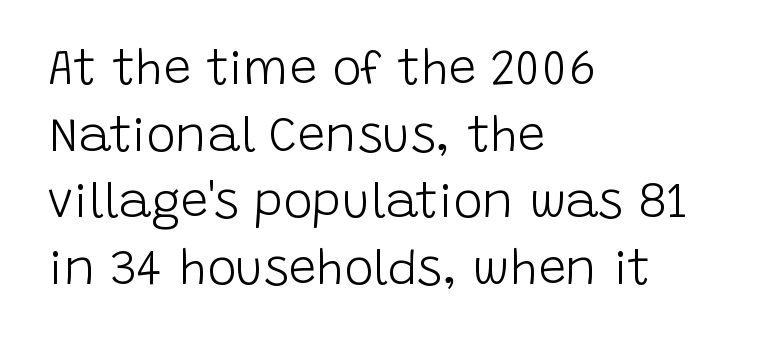
The image shows 49 px light sans-serif type, upright; set left-aligned, normal line spacing (1.36x), normal letter spacing, not underlined; low stroke contrast and a large x-height.
